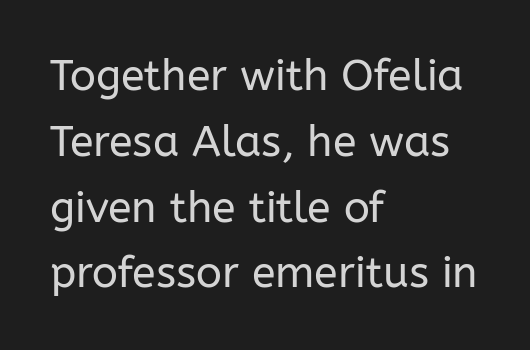
Q: Is the text bold? A: No.
Q: Is the text italic (slanted)? A: No, it is upright.
Q: Is the typeface a serif or a sans-serif typeface? A: Sans-serif.
Q: Is the text underlined? A: No.
Q: How is the paragraph aligned? A: Left-aligned.
Q: Is the spacing between letters normal or unusually wide? A: Normal.
Q: Is the spacing between lines tight, normal or loose? A: Normal.
Q: Width (condensed, normal, or wide)? A: Normal.
Q: Stroke contrast? A: Low.
Q: x-height? A: Medium.
Q: Monospaced? A: No.
